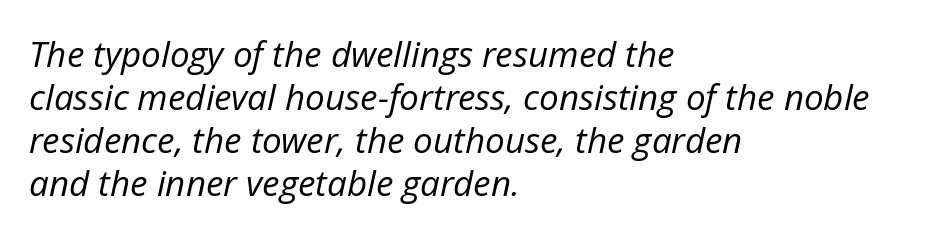
Q: Is the text bold? A: No.
Q: Is the text italic (slanted)? A: Yes, it leans right by about 12 degrees.
Q: Is the text underlined? A: No.
Q: How is the paragraph aligned? A: Left-aligned.
Q: Is the spacing between letters normal or unusually wide? A: Normal.
Q: Width (condensed, normal, or wide)? A: Normal.
Q: Stroke contrast? A: Low.
Q: x-height? A: Medium.
Q: Monospaced? A: No.
